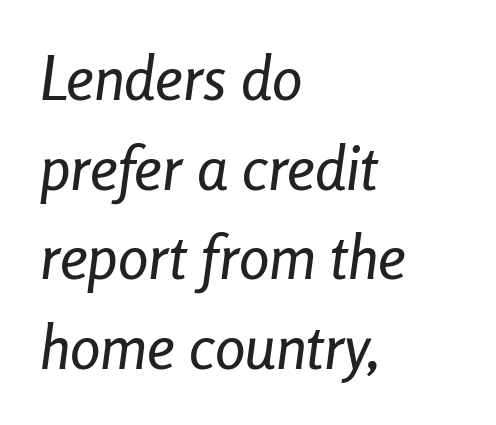
{"italic": "yes", "lean": "right", "slant_degrees": 8, "width": "condensed", "stroke_contrast": "low", "x_height": "medium", "monospaced": "no", "underline": "no", "align": "left", "line_spacing": "normal", "line_spacing_ratio": 1.47, "letter_spacing": "normal", "letter_spacing_em": 0.0, "glyph_px": 61}
